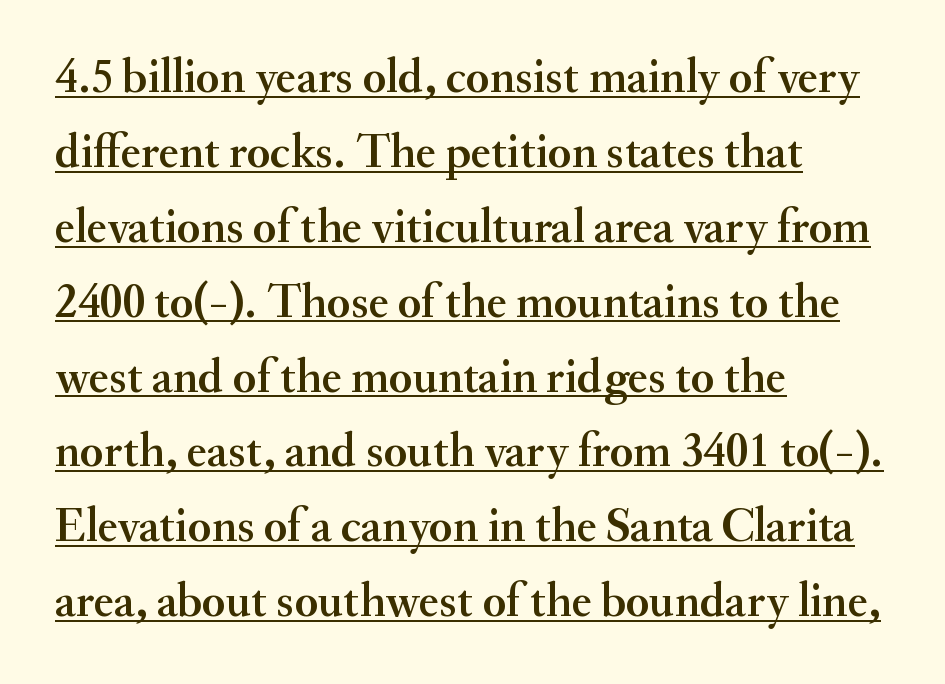
Q: Is the text italic (slanted)? A: No, it is upright.
Q: Is the typeface a serif or a sans-serif typeface? A: Serif.
Q: Is the text underlined? A: Yes.
Q: How is the paragraph aligned? A: Left-aligned.
Q: Is the spacing between letters normal or unusually wide? A: Normal.
Q: Is the spacing between lines tight, normal or loose? A: Normal.
Q: Width (condensed, normal, or wide)? A: Normal.
Q: Stroke contrast? A: Medium.
Q: x-height? A: Small.
Q: Monospaced? A: No.
